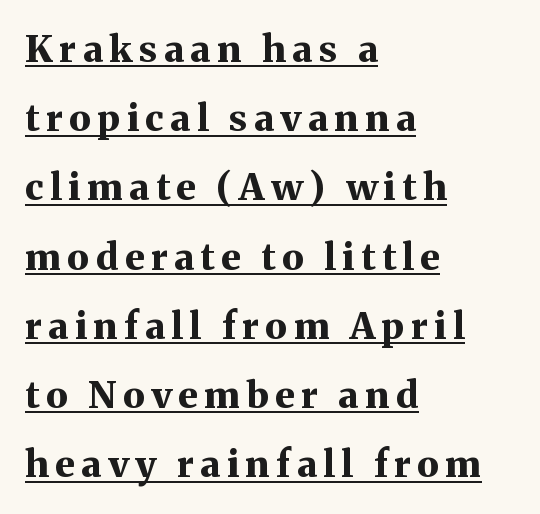
Q: Is the text bold? A: Yes.
Q: Is the text italic (slanted)? A: No, it is upright.
Q: Is the typeface a serif or a sans-serif typeface? A: Serif.
Q: Is the text underlined? A: Yes.
Q: How is the paragraph aligned? A: Left-aligned.
Q: Width (condensed, normal, or wide)? A: Normal.
Q: Stroke contrast? A: Medium.
Q: x-height? A: Medium.
Q: Monospaced? A: No.
